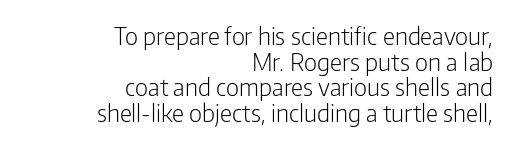
The line texture is even and compact thanks to regular tracking. Is there any slant? The stems are plumb. The string is rendered with underlining switched off. The rag falls on the left side of this text block. Quick note: interline space is minimal.
